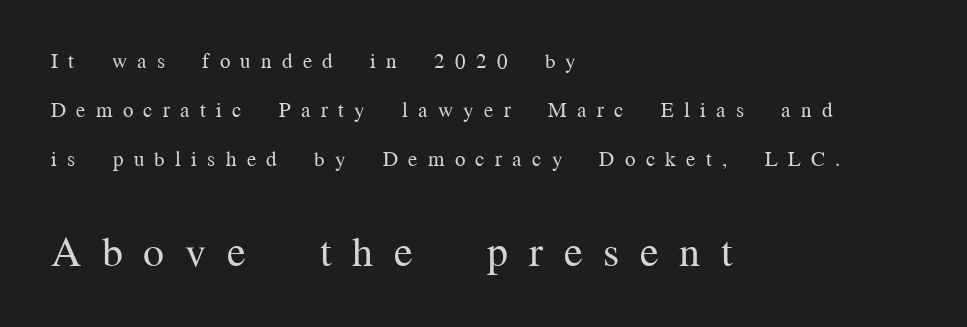
Display-style spreading of the glyphs; the letterfit is very open. The paragraph shown leans on its left margin. Characters remain perfectly vertical along every line. A serif font was chosen for this passage. Spacing verdict: proportional, widths tailored to each character.
